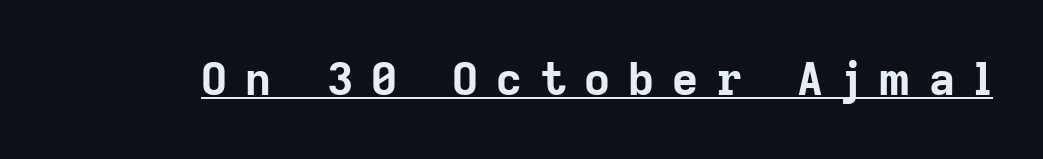
{"serif": "no", "italic": "no", "bold": "yes", "weight": "bold", "width": "normal", "stroke_contrast": "low", "x_height": "medium", "monospaced": "no", "underline": "yes", "letter_spacing": "wide", "letter_spacing_em": 0.4, "glyph_px": 45}
